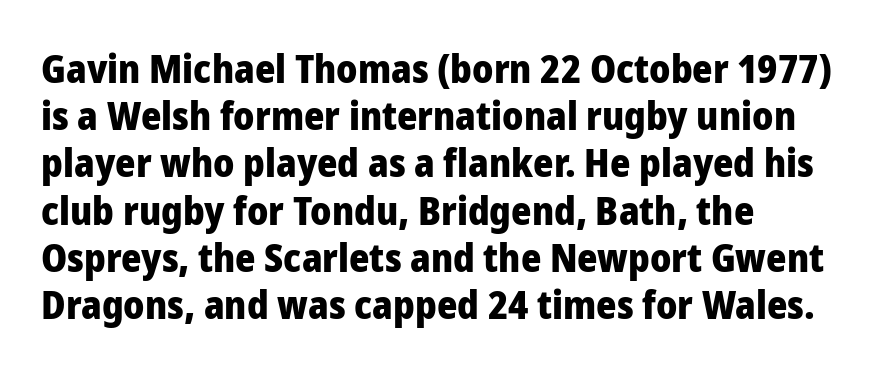
The image shows 39 px heavy sans-serif type, upright; set left-aligned, line spacing 1.21x, normal letter spacing, not underlined; low stroke contrast and a medium x-height.
